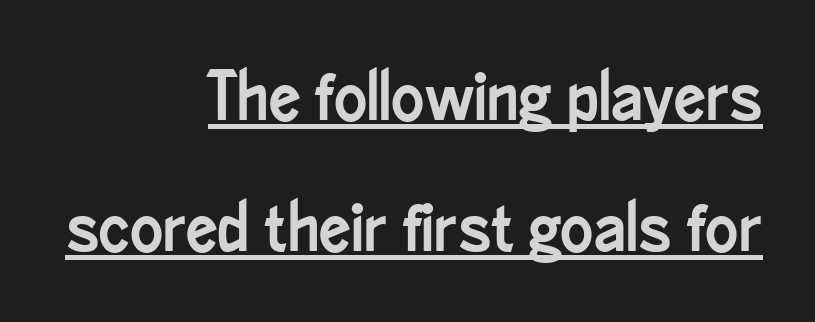
The image shows 70 px condensed sans-serif type, upright; set right-aligned, line spacing 1.87x, normal letter spacing, underlined; low stroke contrast and a small x-height.
